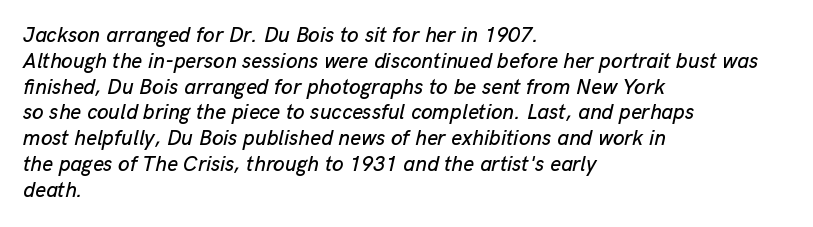
The image shows 21 px text type, italic (leaning right); set left-aligned, line spacing 1.23x, normal letter spacing, not underlined.
